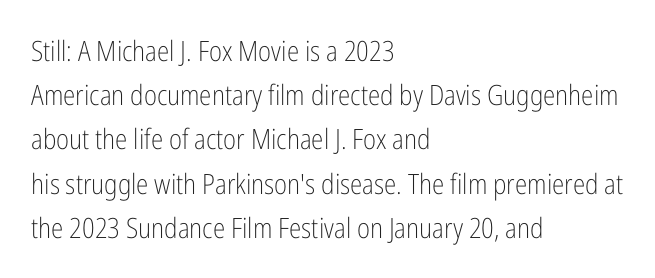
The image shows 28 px light, condensed sans-serif type, upright; set left-aligned, normal line spacing (1.58x), normal letter spacing, not underlined; low stroke contrast and a medium x-height.
